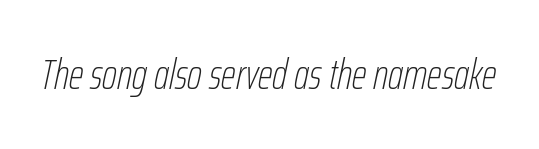
Q: Is the text bold? A: No.
Q: Is the text italic (slanted)? A: Yes, it leans right by about 12 degrees.
Q: Is the text underlined? A: No.
Q: Is the spacing between letters normal or unusually wide? A: Normal.
Q: Width (condensed, normal, or wide)? A: Condensed.
Q: Stroke contrast? A: Low.
Q: x-height? A: Medium.
Q: Monospaced? A: No.
